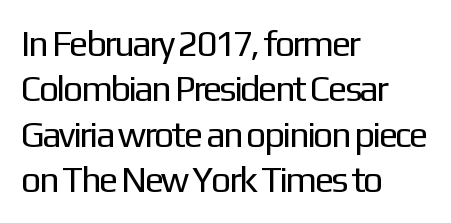
{"serif": "no", "italic": "no", "bold": "no", "weight": "regular", "width": "normal", "stroke_contrast": "low", "x_height": "medium", "monospaced": "no", "underline": "no", "align": "left", "line_spacing": "normal", "line_spacing_ratio": 1.26, "letter_spacing": "normal", "letter_spacing_em": 0.0, "glyph_px": 36}
